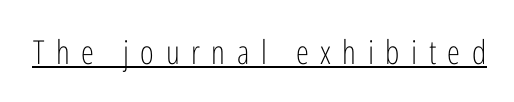
Q: Is the text bold? A: No.
Q: Is the text italic (slanted)? A: No, it is upright.
Q: Is the typeface a serif or a sans-serif typeface? A: Sans-serif.
Q: Is the text underlined? A: Yes.
Q: Is the spacing between letters normal or unusually wide? A: Unusually wide.
Q: Width (condensed, normal, or wide)? A: Condensed.
Q: Stroke contrast? A: Low.
Q: x-height? A: Medium.
Q: Monospaced? A: No.
